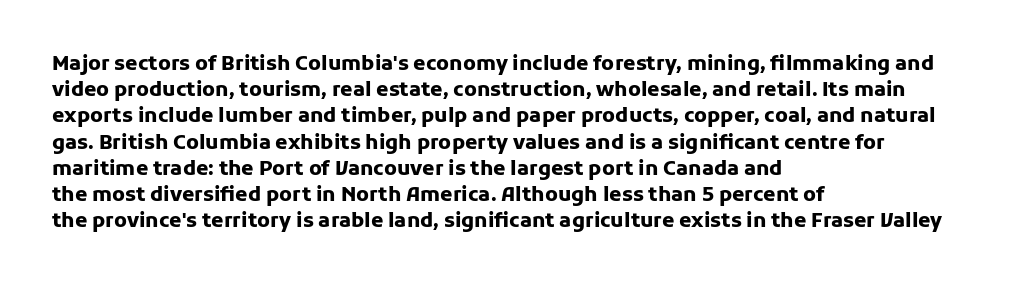
{"italic": "no", "bold": "yes", "underline": "no", "align": "left", "line_spacing": "normal", "line_spacing_ratio": 1.31, "letter_spacing": "normal", "letter_spacing_em": 0.0, "glyph_px": 20}
